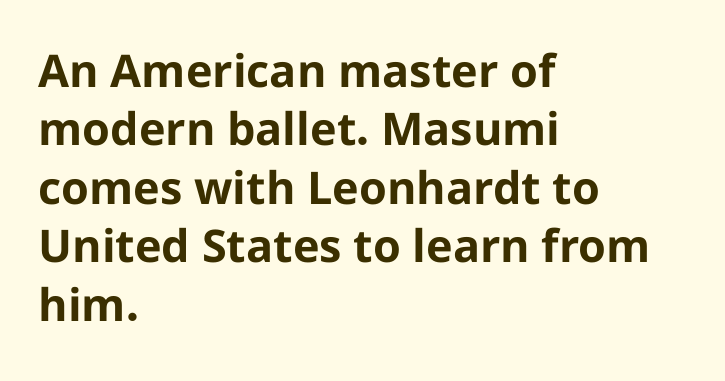
Q: Is the text bold? A: Yes.
Q: Is the text italic (slanted)? A: No, it is upright.
Q: Is the typeface a serif or a sans-serif typeface? A: Sans-serif.
Q: Is the text underlined? A: No.
Q: How is the paragraph aligned? A: Left-aligned.
Q: Is the spacing between letters normal or unusually wide? A: Normal.
Q: Is the spacing between lines tight, normal or loose? A: Normal.
Q: Width (condensed, normal, or wide)? A: Normal.
Q: Stroke contrast? A: Low.
Q: x-height? A: Medium.
Q: Monospaced? A: No.
